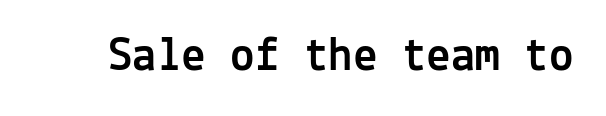
Q: Is the text italic (slanted)? A: No, it is upright.
Q: Is the typeface a serif or a sans-serif typeface? A: Sans-serif.
Q: Is the text underlined? A: No.
Q: Is the spacing between letters normal or unusually wide? A: Normal.
Q: Width (condensed, normal, or wide)? A: Normal.
Q: x-height? A: Medium.
Q: Monospaced? A: Yes.
